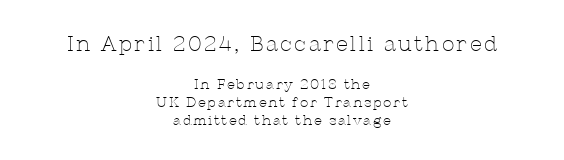
The paragraph shown floats in the horizontal middle. The area under the type is left untouched. Each stroke keeps to a modest, everyday thickness or less. The earlier block is typeset at a bigger size than the later block. Horizontal bands of white between lines are of average thickness. Nope, not italic — everything's standing straight.
